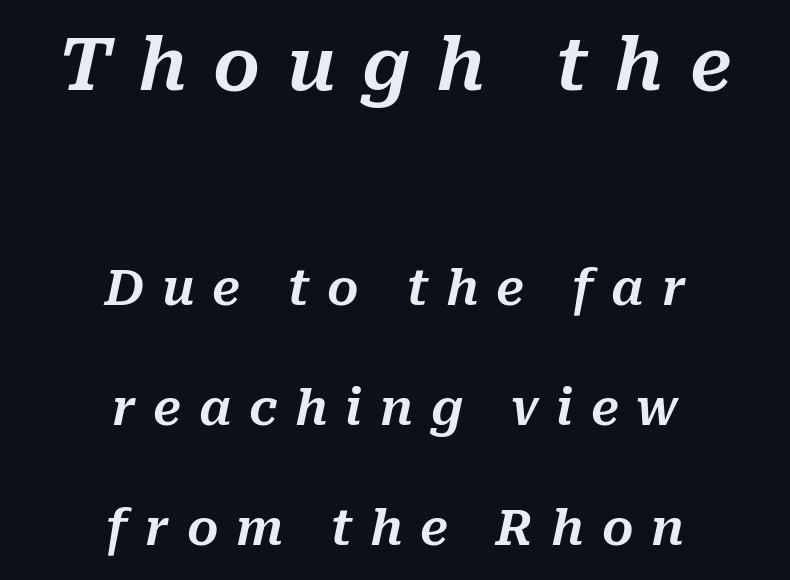
Q: Is the text italic (slanted)? A: Yes, it leans right by about 10 degrees.
Q: Is the text underlined? A: No.
Q: How is the paragraph aligned? A: Centered.
Q: Is the spacing between letters normal or unusually wide? A: Unusually wide.
Q: Is the spacing between lines tight, normal or loose? A: Loose.
Q: Which block of text is set in a larger size, the first (top) or the second (bottom)? A: The first (top) one.
Q: Width (condensed, normal, or wide)? A: Normal.
Q: Stroke contrast? A: Medium.
Q: x-height? A: Medium.
Q: Monospaced? A: No.
